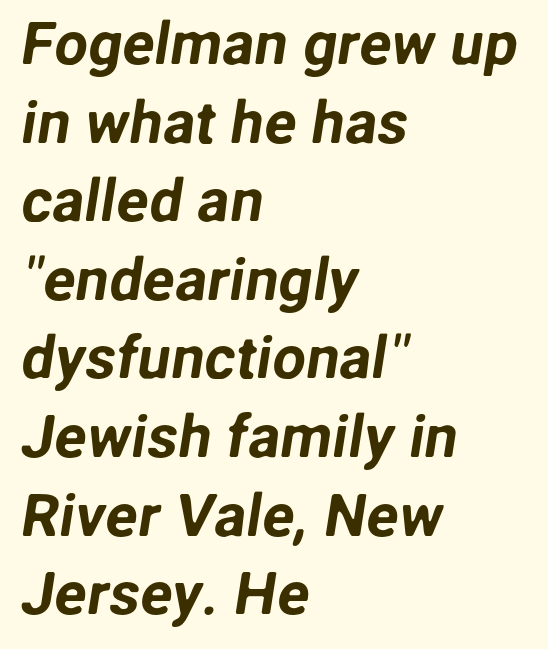
The image shows 60 px sans-serif type; set left-aligned, normal line spacing (1.31x), normal letter spacing, not underlined; low stroke contrast and a medium x-height.
